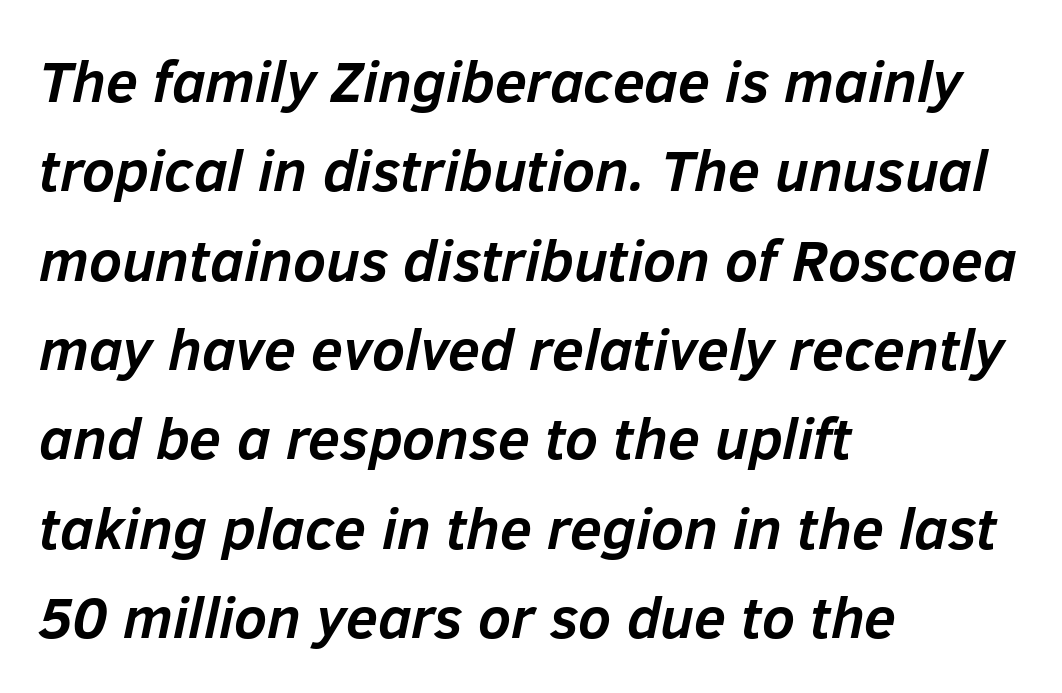
Q: Is the text bold? A: Yes.
Q: Is the text italic (slanted)? A: Yes, it leans right by about 12 degrees.
Q: Is the text underlined? A: No.
Q: How is the paragraph aligned? A: Left-aligned.
Q: Is the spacing between letters normal or unusually wide? A: Normal.
Q: Is the spacing between lines tight, normal or loose? A: Normal.
Q: Width (condensed, normal, or wide)? A: Normal.
Q: Stroke contrast? A: Low.
Q: x-height? A: Medium.
Q: Monospaced? A: No.
